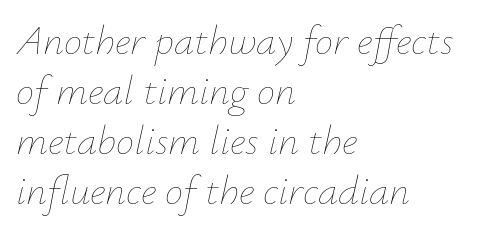
{"italic": "yes", "lean": "right", "slant_degrees": 12, "bold": "no", "weight": "thin", "width": "normal", "stroke_contrast": "low", "x_height": "small", "monospaced": "no", "underline": "no", "align": "left", "line_spacing_ratio": 1.22, "letter_spacing": "normal", "letter_spacing_em": 0.0, "glyph_px": 41}
